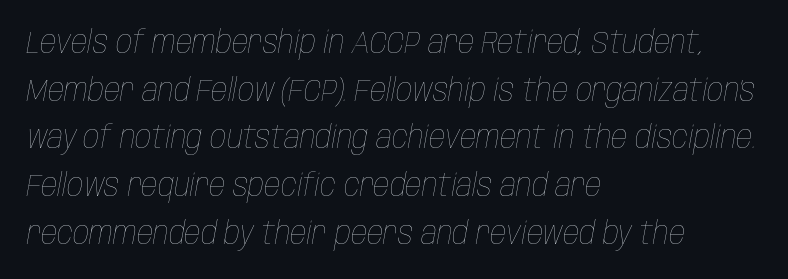
Nobody touched the tracking dial on this one. Slant detected: the letters are inclined. Each row of text sits above clean, open space. You could not count columns in this text — the font is proportionally spaced. Is there much room between lines? A standard amount, neither cramped nor airy. Caption: multi-line text, flush left, ragged right.
